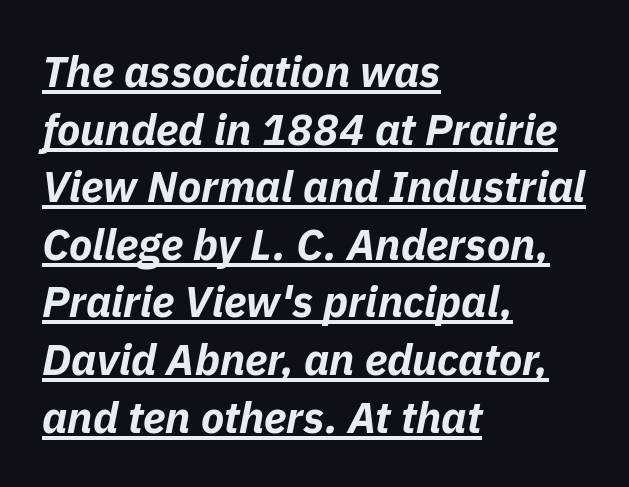
Q: Is the text bold? A: Yes.
Q: Is the text italic (slanted)? A: Yes, it leans right by about 11 degrees.
Q: Is the text underlined? A: Yes.
Q: How is the paragraph aligned? A: Left-aligned.
Q: Is the spacing between letters normal or unusually wide? A: Normal.
Q: Is the spacing between lines tight, normal or loose? A: Normal.
Q: Width (condensed, normal, or wide)? A: Normal.
Q: Stroke contrast? A: Low.
Q: x-height? A: Medium.
Q: Monospaced? A: No.
